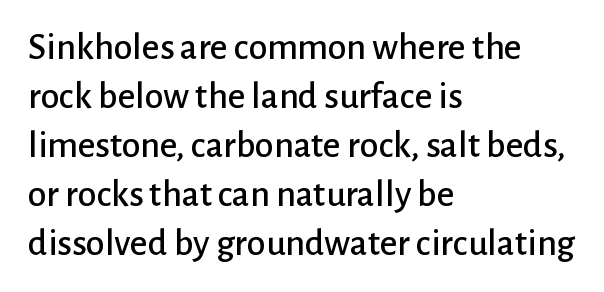
Each letter keeps its own natural width here, so spacing adapts to shape. Vertically, the passage feels balanced, rows spaced as you'd expect. Underlining? Definitely not there. Quick note: not italic, upright. Inter-character spacing is left at the font's built-in metrics. Alignment: flush left.
